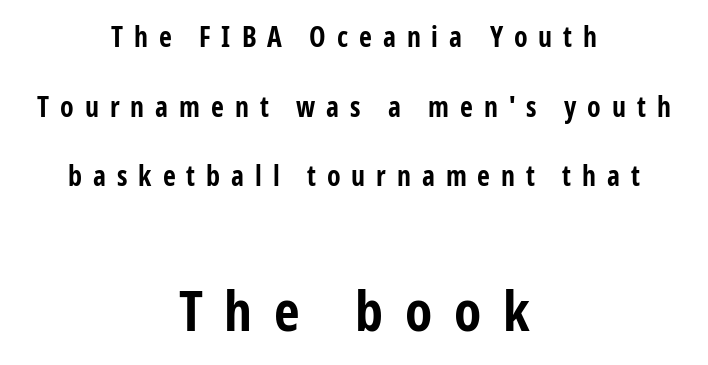
{"serif": "no", "italic": "no", "bold": "yes", "weight": "bold", "width": "condensed", "stroke_contrast": "low", "x_height": "medium", "monospaced": "no", "underline": "no", "align": "center", "line_spacing": "loose", "line_spacing_ratio": 2.49, "letter_spacing": "wide", "letter_spacing_em": 0.39, "larger_block": "second", "size_ratio": 2.0, "glyph_px": 56}
